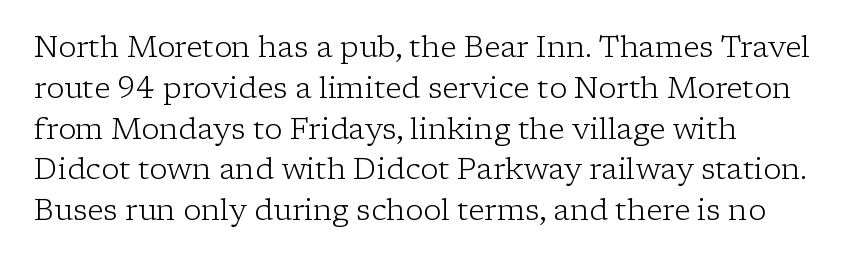
The gaps between neighbouring characters are ordinary and unremarkable. The glyphs in this specimen are seriffed. Regular leading. The passage shown is typed in a proportional face where columns would drift. Stems and bowls with no extra thickness — not bold. Decoration check: the copy has no underline.
